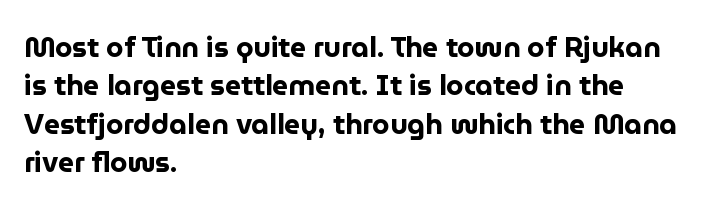
The sample has been set heavy, in full bold. Regarding leading, the lines here are spaced in the standard way. Posture: straight, roman, zero tilt. Line beginnings align vertically; line endings do not. Characters follow at the spacing the type designer built in. Underlining? Definitely not there.
